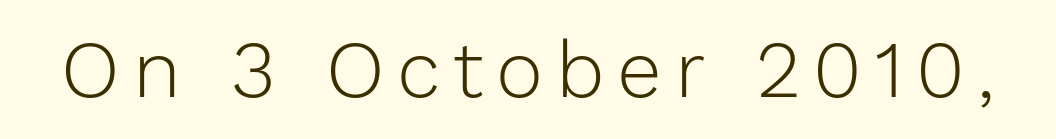
The strip under each line holds only bare page. Is this a fixed-width face? No — the glyphs have proportional, varying widths. The face used here is a sans, in the tradition of grotesques and geometrics. The font is comparable to plain body text, perhaps lighter. Ascenders rise straight up at ninety degrees.
